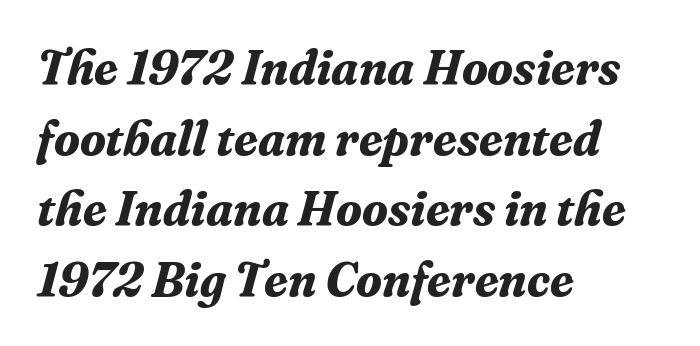
{"serif": "yes", "italic": "yes", "lean": "right", "slant_degrees": 16, "bold": "yes", "weight": "bold", "width": "normal", "stroke_contrast": "medium", "x_height": "medium", "monospaced": "no", "underline": "no", "align": "left", "line_spacing": "normal", "line_spacing_ratio": 1.47, "letter_spacing": "normal", "letter_spacing_em": 0.0, "glyph_px": 48}
